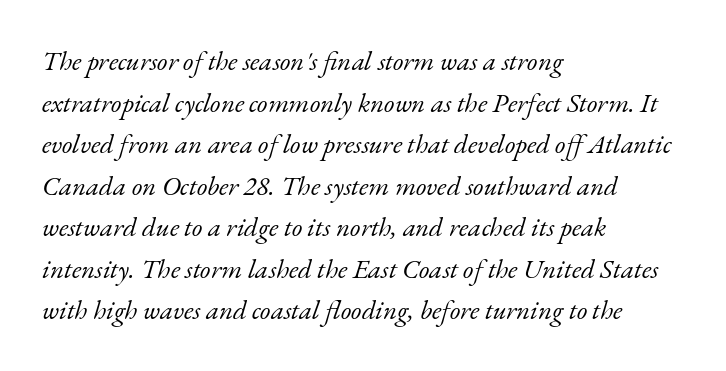
The area under the type is left untouched. Tracking here is standard; glyphs follow each other at the usual distance. A quiet, ordinary-to-light weight characterises the typeface. The designer left line spacing at the default.
